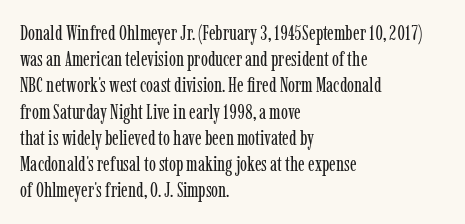
Does extra space separate the letters? No, they use regular spacing. Layout note: lines flush left. The area under the type is left untouched. This reads as an unemphasized weight, regular at the heaviest. This is roman type, the default non-slanted kind. Vertical spacing — default.
